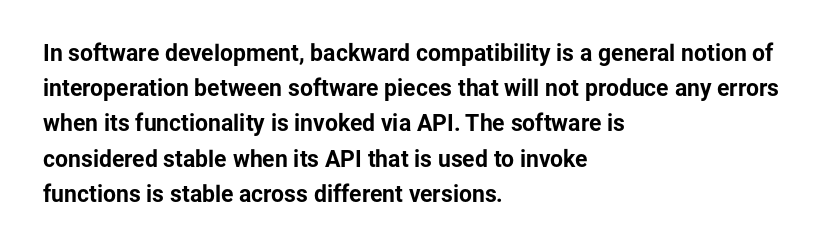
Q: Is the text bold? A: Yes.
Q: Is the text italic (slanted)? A: No, it is upright.
Q: Is the text underlined? A: No.
Q: How is the paragraph aligned? A: Left-aligned.
Q: Is the spacing between letters normal or unusually wide? A: Normal.
Q: Is the spacing between lines tight, normal or loose? A: Normal.
